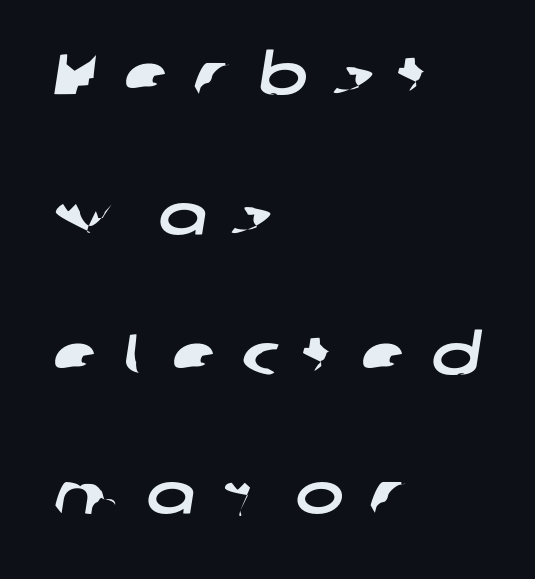
{"serif": "no", "width": "wide", "stroke_contrast": "low", "x_height": "medium", "monospaced": "no", "underline": "no", "align": "left", "line_spacing": "loose", "line_spacing_ratio": 2.41, "letter_spacing": "wide", "letter_spacing_em": 0.44, "glyph_px": 58}
